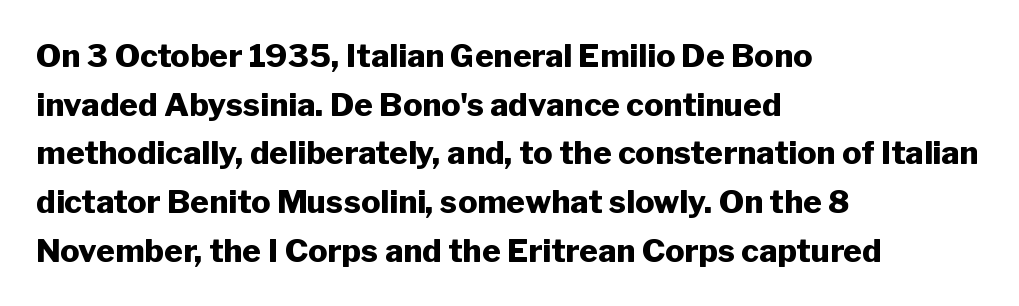
Q: Is the text bold? A: Yes.
Q: Is the text italic (slanted)? A: No, it is upright.
Q: Is the typeface a serif or a sans-serif typeface? A: Sans-serif.
Q: Is the text underlined? A: No.
Q: How is the paragraph aligned? A: Left-aligned.
Q: Is the spacing between letters normal or unusually wide? A: Normal.
Q: Is the spacing between lines tight, normal or loose? A: Normal.
Q: Width (condensed, normal, or wide)? A: Normal.
Q: Stroke contrast? A: Low.
Q: x-height? A: Medium.
Q: Monospaced? A: No.
